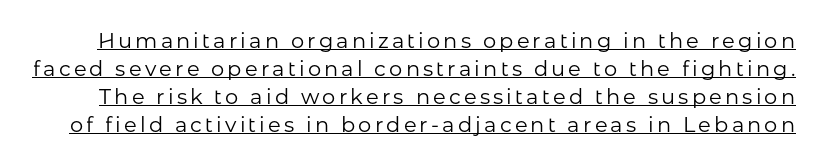
Vertical spacing — default. This sample uses an upright cut, with every glyph sitting square on the baseline. The specimen includes a rule beneath the text block's lines. Is the type heavy? It reads as light-to-regular instead.
